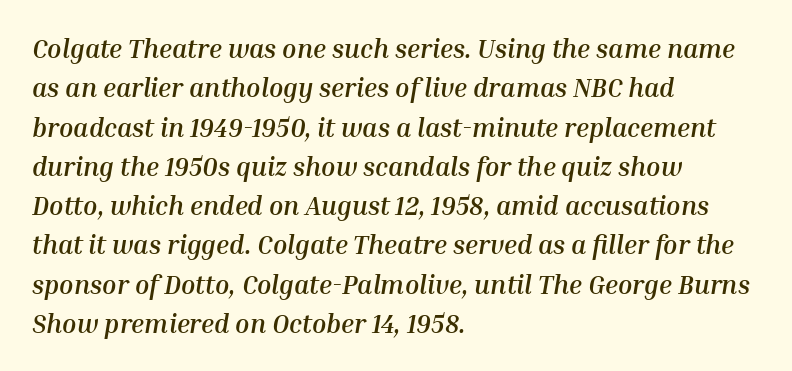
The image shows 26 px bold type, italic (leaning right); set left-aligned, normal line spacing (1.51x), normal letter spacing, not underlined.
